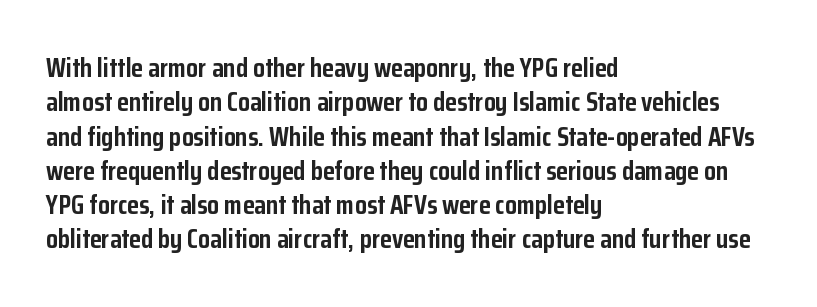
A typesetter would mark this as roman, not italic. Does the copy run flush right? No — it runs flush left. These words are printed bold, with thick strokes throughout. Successive baselines arrive at the customary interval. Caption: standard tracking, unaltered.
